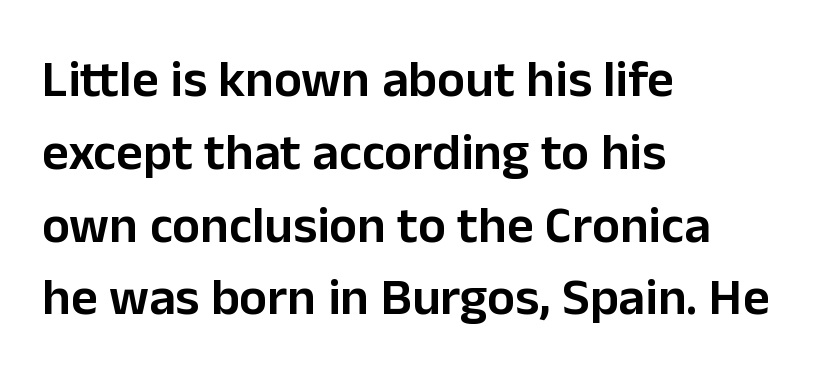
The image shows 52 px semibold sans-serif type, upright; set left-aligned, normal line spacing (1.4x), normal letter spacing, not underlined; low stroke contrast and a medium x-height.
